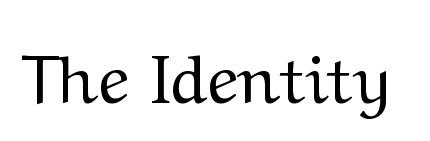
You can tell it's not italic because the verticals are truly vertical. This is serif lettering, the kind often seen in printed books. The letters sit at their default tracking, neither squeezed nor spread. Think of a printed novel: that variable character pitch is what you see here.
